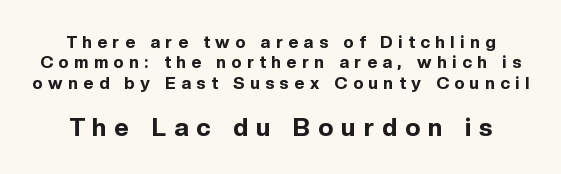
{"italic": "no", "bold": "yes", "underline": "no", "line_spacing_ratio": 1.2, "letter_spacing": "wide", "letter_spacing_em": 0.33, "larger_block": "second", "size_ratio": 1.47, "glyph_px": 25}
